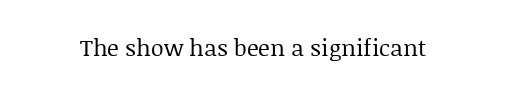
The image shows 23 px text type, upright; set normal letter spacing, not underlined.
